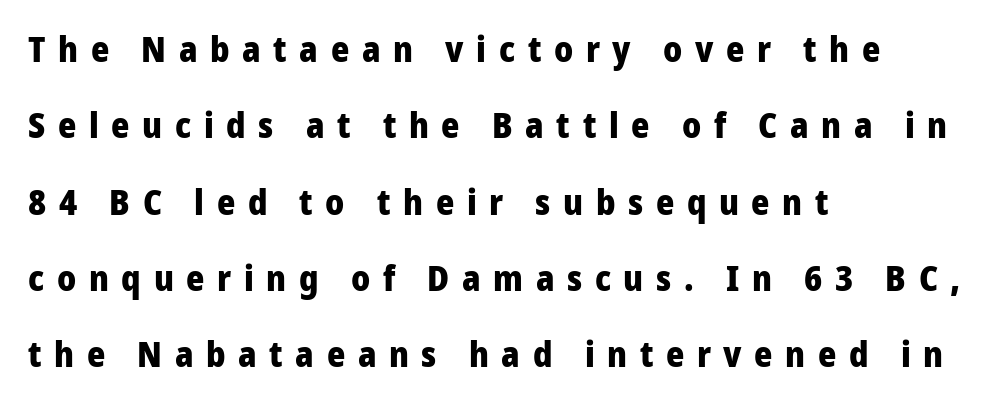
The image shows 35 px heavy sans-serif type, upright; set left-aligned, loose line spacing (2.18x), unusually wide letter spacing (+0.36 em), not underlined; low stroke contrast and a medium x-height.
